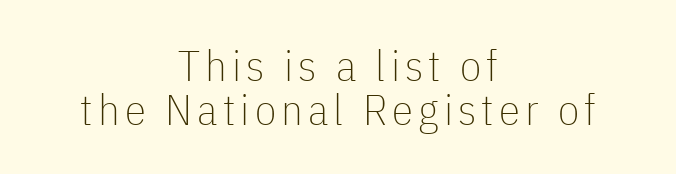
Q: Is the text bold? A: No.
Q: Is the text italic (slanted)? A: No, it is upright.
Q: Is the typeface a serif or a sans-serif typeface? A: Sans-serif.
Q: Is the text underlined? A: No.
Q: How is the paragraph aligned? A: Centered.
Q: Is the spacing between lines tight, normal or loose? A: Tight.
Q: Width (condensed, normal, or wide)? A: Condensed.
Q: Stroke contrast? A: Low.
Q: x-height? A: Medium.
Q: Monospaced? A: No.
